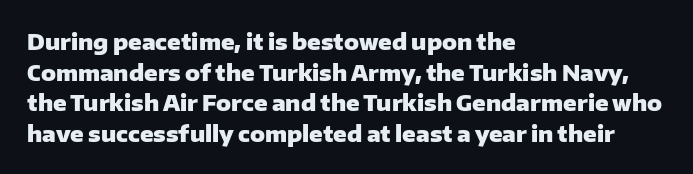
{"italic": "no", "bold": "yes", "underline": "no", "align": "left", "line_spacing": "normal", "line_spacing_ratio": 1.39, "letter_spacing": "normal", "letter_spacing_em": 0.0, "glyph_px": 22}
